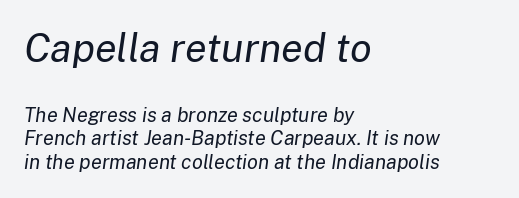
{"italic": "yes", "lean": "right", "slant_degrees": 8, "bold": "no", "weight": "regular", "width": "normal", "stroke_contrast": "low", "x_height": "medium", "monospaced": "no", "underline": "no", "align": "left", "line_spacing_ratio": 1.17, "letter_spacing": "normal", "letter_spacing_em": 0.0, "larger_block": "first", "size_ratio": 2.0, "glyph_px": 40}
